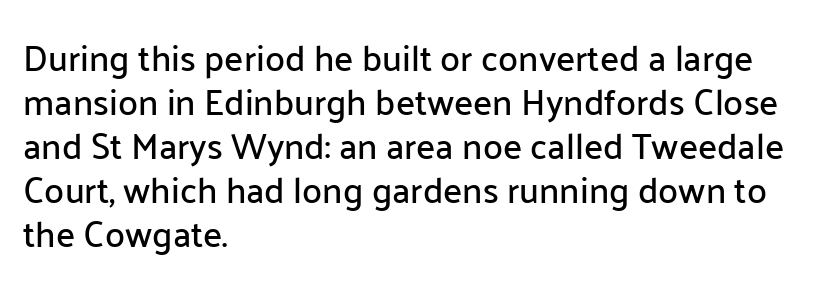
The image shows 36 px sans-serif type, upright; set left-aligned, line spacing 1.22x, normal letter spacing, not underlined; low stroke contrast and a medium x-height.
